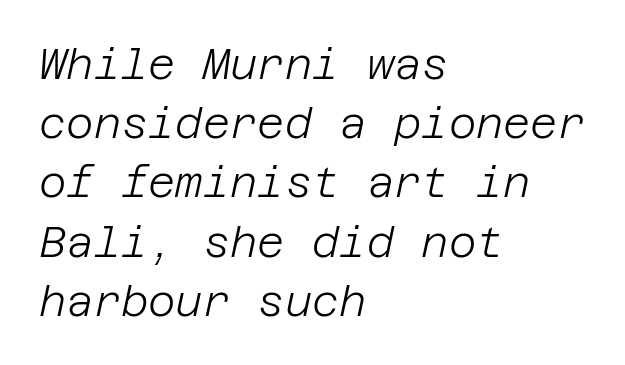
Q: Is the text bold? A: No.
Q: Is the text italic (slanted)? A: Yes, it leans right by about 12 degrees.
Q: Is the text underlined? A: No.
Q: How is the paragraph aligned? A: Left-aligned.
Q: Is the spacing between letters normal or unusually wide? A: Normal.
Q: Is the spacing between lines tight, normal or loose? A: Normal.
Q: Width (condensed, normal, or wide)? A: Normal.
Q: Stroke contrast? A: Low.
Q: x-height? A: Large.
